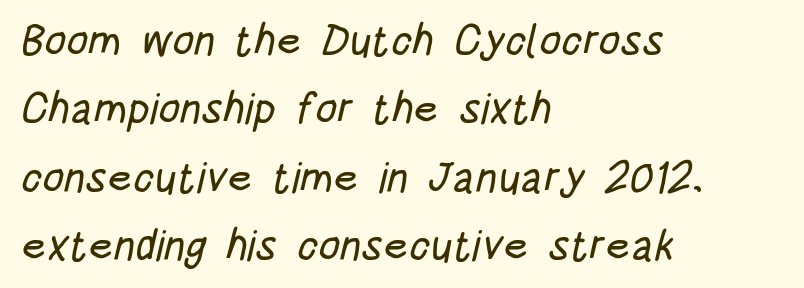
The image shows 43 px condensed sans-serif type; set left-aligned, normal line spacing (1.59x), normal letter spacing, not underlined; low stroke contrast and a large x-height.
